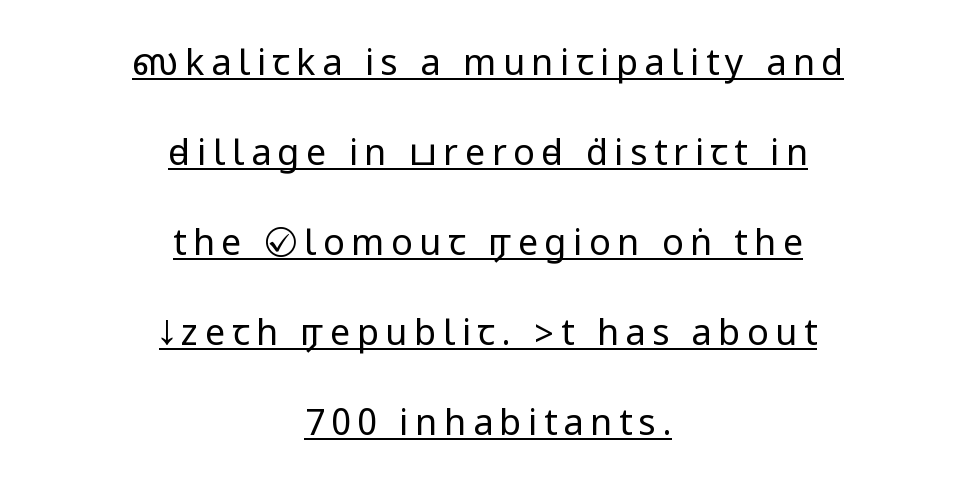
Q: Is the text bold? A: No.
Q: Is the text italic (slanted)? A: No, it is upright.
Q: Is the typeface a serif or a sans-serif typeface? A: Sans-serif.
Q: Is the text underlined? A: Yes.
Q: How is the paragraph aligned? A: Centered.
Q: Is the spacing between lines tight, normal or loose? A: Loose.
Q: Width (condensed, normal, or wide)? A: Condensed.
Q: Stroke contrast? A: Low.
